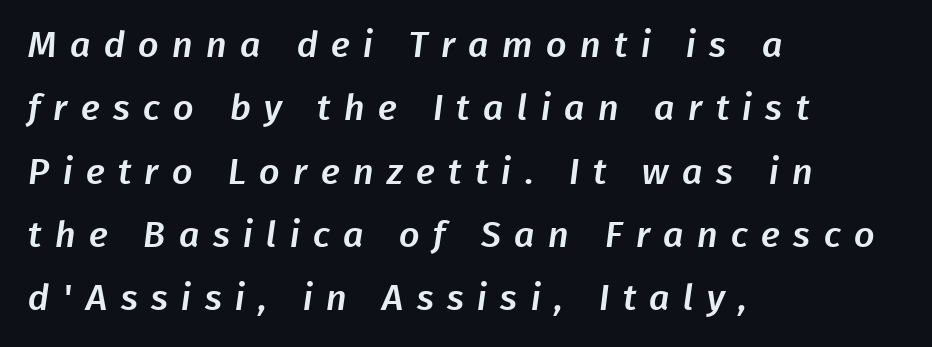
Line starts are locked; line ends wander. The space directly below the letters is spotless. Stroke terminals: plain, sans-serif. Looks like regular typesetting: each glyph gets only the width it needs.
